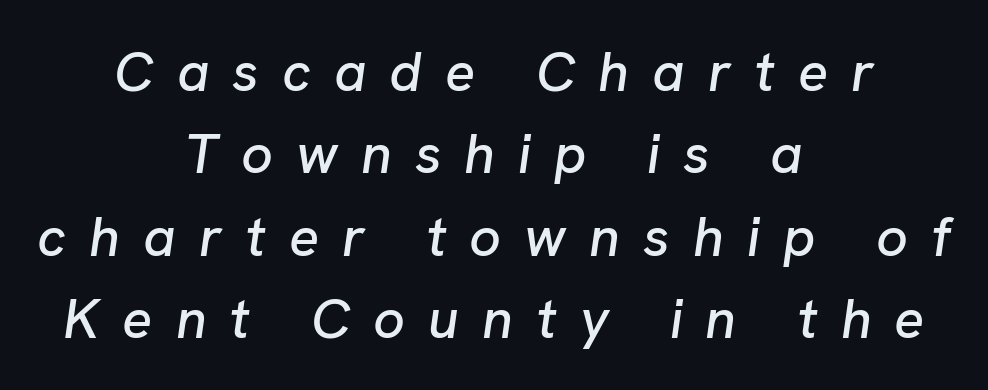
The image shows 56 px text type, italic (leaning right); set centered, normal line spacing (1.47x), unusually wide letter spacing (+0.41 em), not underlined; low stroke contrast and a medium x-height.
